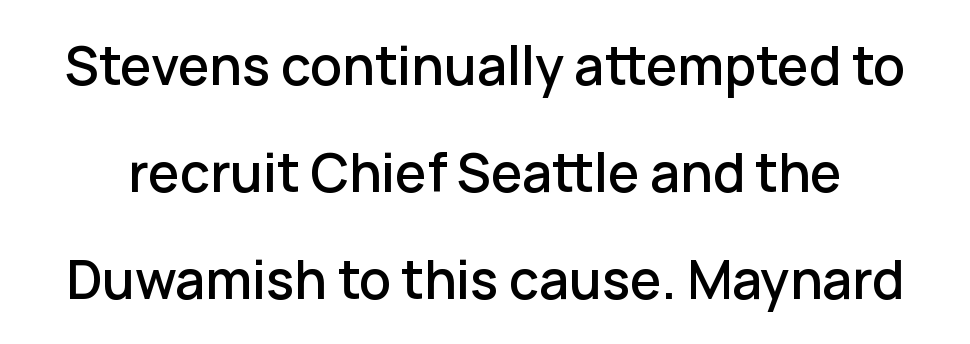
Nobody touched the tracking dial on this one. Nobody drew a line under any word here. Character widths vary here, with narrow letters taking less room than wide ones. This sample uses a sans-serif face. One glance says open: line gaps are wider than usual. Tall strokes in this sample are plumb rather than angled.
